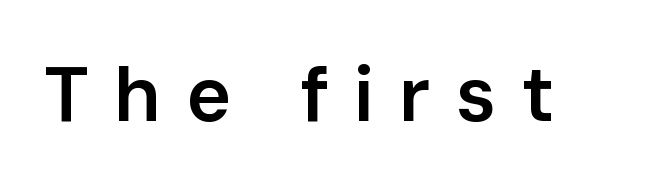
Q: Is the text bold? A: Semi-bold.
Q: Is the text italic (slanted)? A: No, it is upright.
Q: Is the typeface a serif or a sans-serif typeface? A: Sans-serif.
Q: Is the text underlined? A: No.
Q: Is the spacing between letters normal or unusually wide? A: Unusually wide.
Q: Width (condensed, normal, or wide)? A: Normal.
Q: Stroke contrast? A: Low.
Q: x-height? A: Medium.
Q: Monospaced? A: No.
